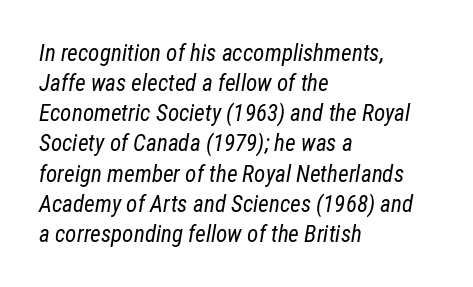
Honestly, there is no underline to notice here at all. The font is comparable to plain body text, perhaps lighter. Regular leading. The passage shown has conventional tracking throughout.
